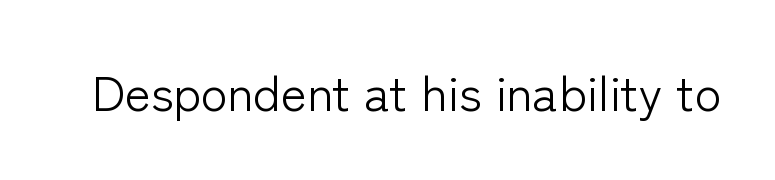
{"serif": "no", "italic": "no", "bold": "no", "weight": "light", "width": "normal", "stroke_contrast": "low", "x_height": "medium", "monospaced": "no", "underline": "no", "letter_spacing": "normal", "letter_spacing_em": 0.0, "glyph_px": 49}
